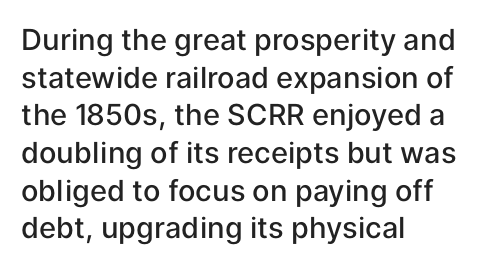
The image shows 29 px semibold sans-serif type, upright; set left-aligned, normal line spacing (1.3x), normal letter spacing, not underlined; low stroke contrast and a medium x-height.
